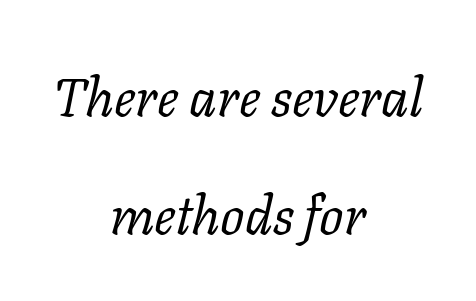
{"serif": "yes", "italic": "yes", "lean": "right", "slant_degrees": 11, "bold": "no", "weight": "regular", "width": "normal", "stroke_contrast": "low", "x_height": "medium", "monospaced": "no", "underline": "no", "align": "center", "line_spacing": "loose", "line_spacing_ratio": 2.19, "letter_spacing": "normal", "letter_spacing_em": 0.0, "glyph_px": 54}
